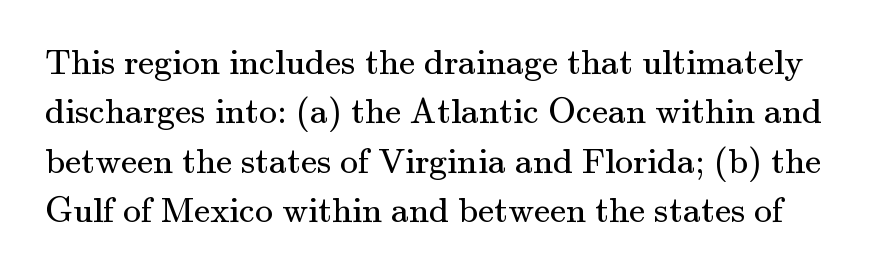
Q: Is the text bold? A: No.
Q: Is the text italic (slanted)? A: No, it is upright.
Q: Is the typeface a serif or a sans-serif typeface? A: Serif.
Q: Is the text underlined? A: No.
Q: Is the spacing between letters normal or unusually wide? A: Normal.
Q: Is the spacing between lines tight, normal or loose? A: Normal.
Q: Width (condensed, normal, or wide)? A: Normal.
Q: Stroke contrast? A: Medium.
Q: x-height? A: Small.
Q: Monospaced? A: No.
